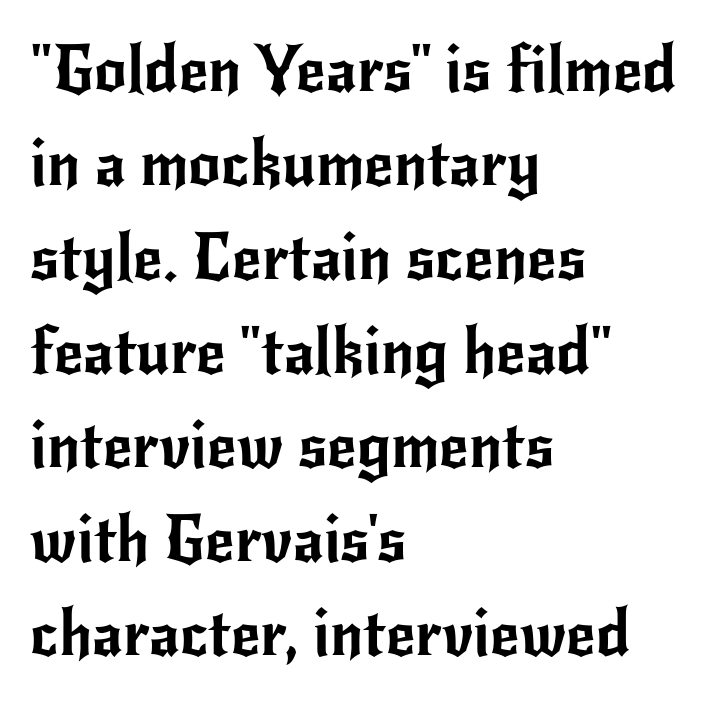
Leading matches the norm, producing a regular column. The rendering uses natural spacing where letterforms have individual widths. Look at the tracking — it's just the regular setting, nothing added. Is the block centered? No — it sits flush against the left margin. Ascenders rise straight up at ninety degrees. Only glyphs here, with clear space below each row.
